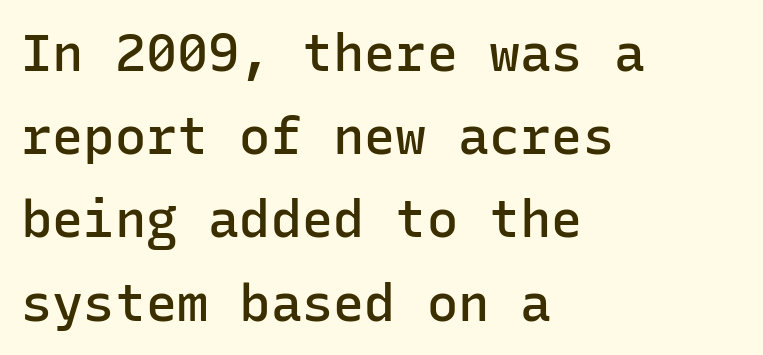
Q: Is the text bold? A: Semi-bold.
Q: Is the text italic (slanted)? A: No, it is upright.
Q: Is the typeface a serif or a sans-serif typeface? A: Sans-serif.
Q: Is the text underlined? A: No.
Q: How is the paragraph aligned? A: Left-aligned.
Q: Is the spacing between letters normal or unusually wide? A: Normal.
Q: Is the spacing between lines tight, normal or loose? A: Normal.
Q: Width (condensed, normal, or wide)? A: Normal.
Q: Stroke contrast? A: Low.
Q: x-height? A: Medium.
Q: Monospaced? A: Yes.
